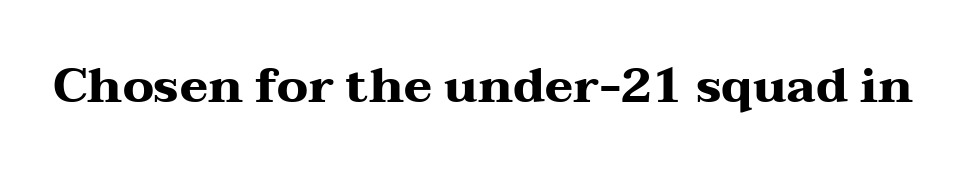
{"serif": "yes", "italic": "no", "bold": "yes", "weight": "heavy", "width": "wide", "stroke_contrast": "medium", "x_height": "medium", "monospaced": "no", "underline": "no", "letter_spacing": "normal", "letter_spacing_em": 0.0, "glyph_px": 48}
